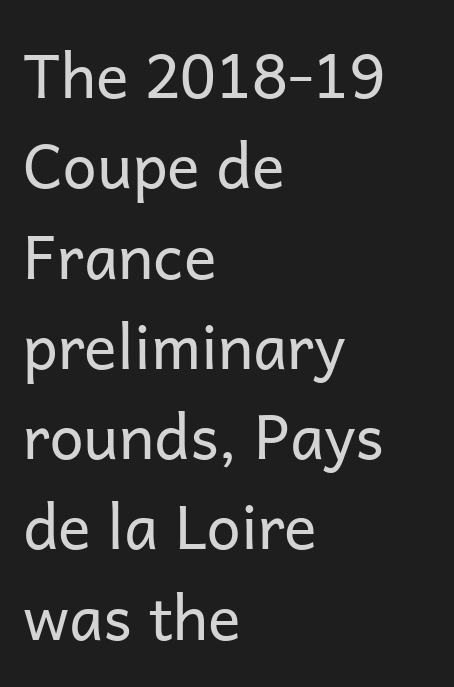
Q: Is the text bold? A: No.
Q: Is the text italic (slanted)? A: No, it is upright.
Q: Is the typeface a serif or a sans-serif typeface? A: Sans-serif.
Q: Is the text underlined? A: No.
Q: How is the paragraph aligned? A: Left-aligned.
Q: Is the spacing between letters normal or unusually wide? A: Normal.
Q: Is the spacing between lines tight, normal or loose? A: Normal.
Q: Width (condensed, normal, or wide)? A: Normal.
Q: Stroke contrast? A: Low.
Q: x-height? A: Medium.
Q: Monospaced? A: No.
